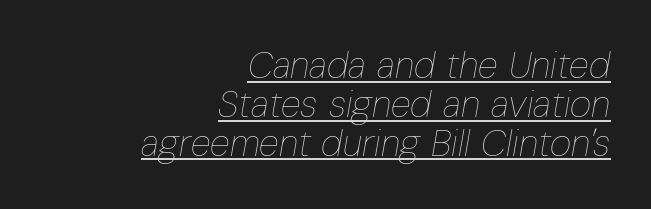
{"italic": "yes", "lean": "right", "slant_degrees": 10, "bold": "no", "weight": "thin", "width": "condensed", "stroke_contrast": "low", "x_height": "medium", "monospaced": "no", "underline": "yes", "align": "right", "line_spacing": "tight", "line_spacing_ratio": 1.05, "letter_spacing": "normal", "letter_spacing_em": 0.0, "glyph_px": 37}
